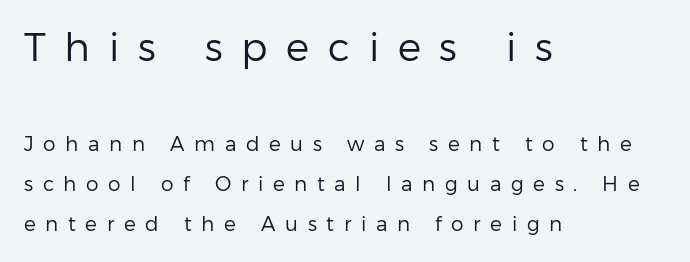
Q: Is the text bold? A: No.
Q: Is the text italic (slanted)? A: No, it is upright.
Q: Is the typeface a serif or a sans-serif typeface? A: Sans-serif.
Q: Is the text underlined? A: No.
Q: How is the paragraph aligned? A: Left-aligned.
Q: Is the spacing between letters normal or unusually wide? A: Unusually wide.
Q: Is the spacing between lines tight, normal or loose? A: Loose.
Q: Which block of text is set in a larger size, the first (top) or the second (bottom)? A: The first (top) one.
Q: Width (condensed, normal, or wide)? A: Normal.
Q: Stroke contrast? A: Low.
Q: x-height? A: Medium.
Q: Monospaced? A: No.
